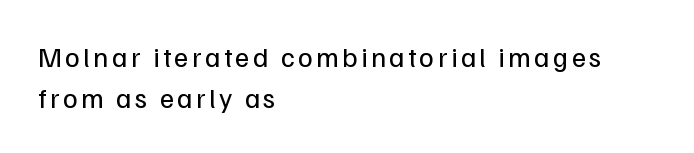
Q: Is the text bold? A: No.
Q: Is the text italic (slanted)? A: No, it is upright.
Q: Is the typeface a serif or a sans-serif typeface? A: Sans-serif.
Q: Is the text underlined? A: No.
Q: How is the paragraph aligned? A: Left-aligned.
Q: Is the spacing between lines tight, normal or loose? A: Normal.
Q: Width (condensed, normal, or wide)? A: Normal.
Q: Stroke contrast? A: Low.
Q: x-height? A: Medium.
Q: Monospaced? A: No.
